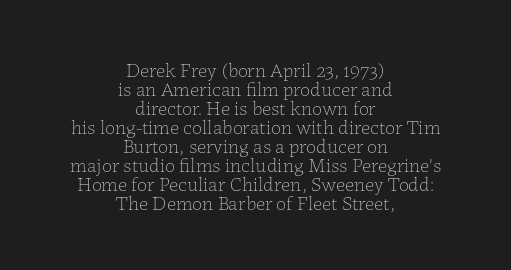
The paragraph shown floats in the horizontal middle. Caption: standard tracking, unaltered. A quiet, ordinary-to-light weight characterises the typeface. Vertical spacing — tight. The words here are not underlined. Posture: straight, roman, zero tilt.
